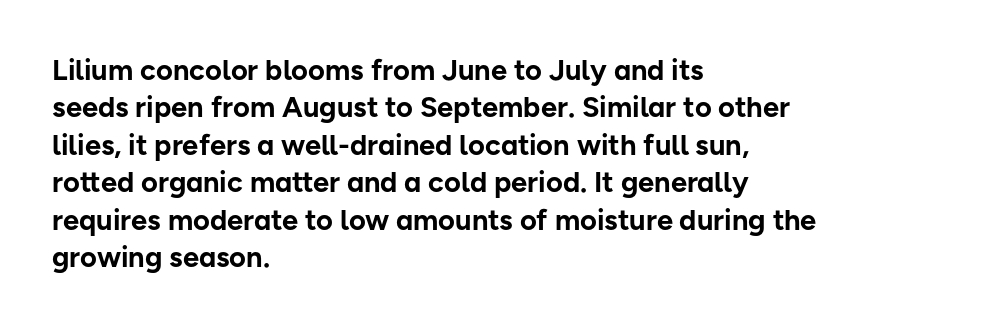
Reading down the block, your eye returns to a fixed left position each line. Vertically, the passage feels balanced, rows spaced as you'd expect. Character widths vary here, with narrow letters taking less room than wide ones. These lines keep a tight, regular rhythm from letter to letter. The typeface chosen for these lines omits serifs. Decoration check: the copy has no underline.
